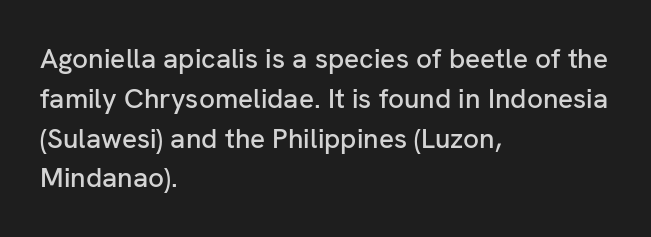
The image shows 28 px sans-serif type, upright; set left-aligned, normal line spacing (1.42x), normal letter spacing, not underlined; low stroke contrast and a medium x-height.
